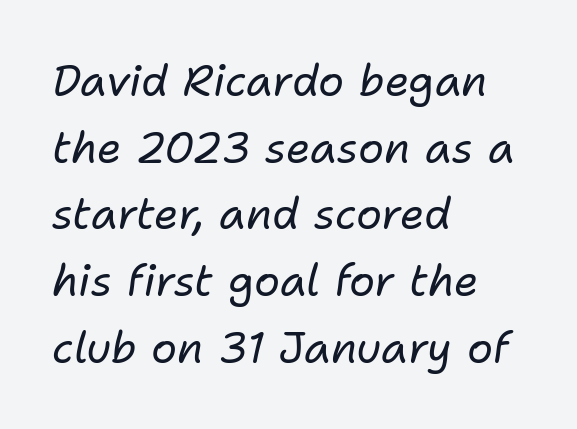
The gaps between neighbouring characters are ordinary and unremarkable. Reading down the column, the eye jumps a familiar distance to each next line. This sample has the flowing, uneven cadence of proportional lettering. Line beginnings align vertically; line endings do not. Plain, unruled lines of type. The letters look calm and open, with moderate or lighter stems.
